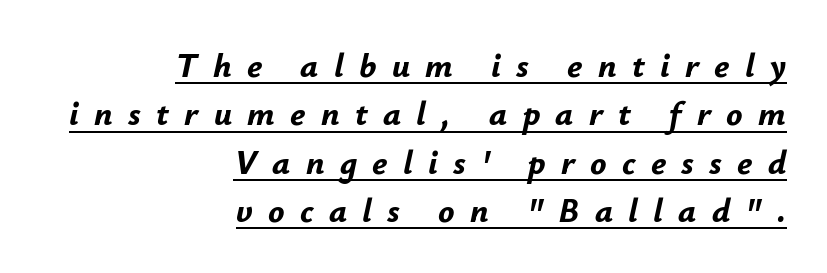
Q: Is the text bold? A: Yes.
Q: Is the text italic (slanted)? A: Yes, it leans right by about 12 degrees.
Q: Is the text underlined? A: Yes.
Q: How is the paragraph aligned? A: Right-aligned.
Q: Is the spacing between letters normal or unusually wide? A: Unusually wide.
Q: Is the spacing between lines tight, normal or loose? A: Normal.
Q: Width (condensed, normal, or wide)? A: Normal.
Q: Stroke contrast? A: Low.
Q: x-height? A: Small.
Q: Monospaced? A: No.
